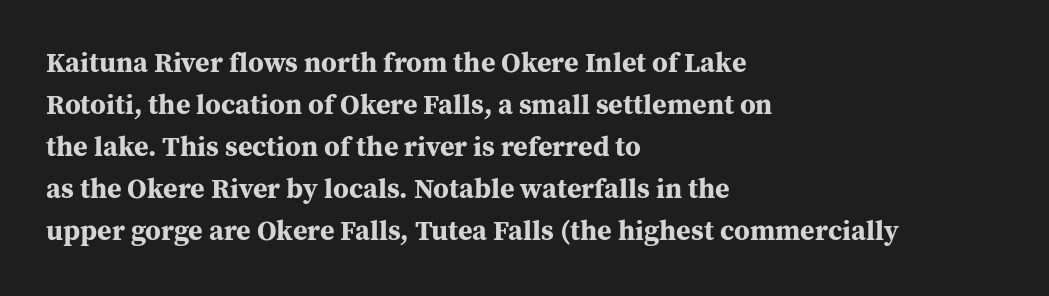
The image shows 28 px bold serif type, upright; set left-aligned, normal line spacing (1.5x), normal letter spacing, not underlined; medium stroke contrast and a medium x-height.
